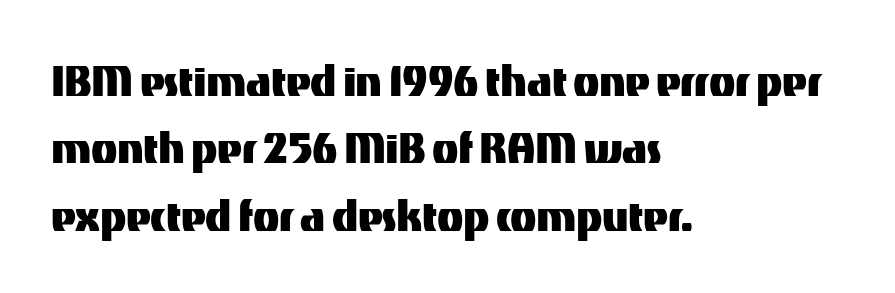
{"serif": "no", "italic": "no", "width": "normal", "stroke_contrast": "medium", "x_height": "medium", "monospaced": "no", "underline": "no", "align": "left", "line_spacing": "normal", "line_spacing_ratio": 1.25, "letter_spacing": "normal", "letter_spacing_em": 0.0, "glyph_px": 54}
